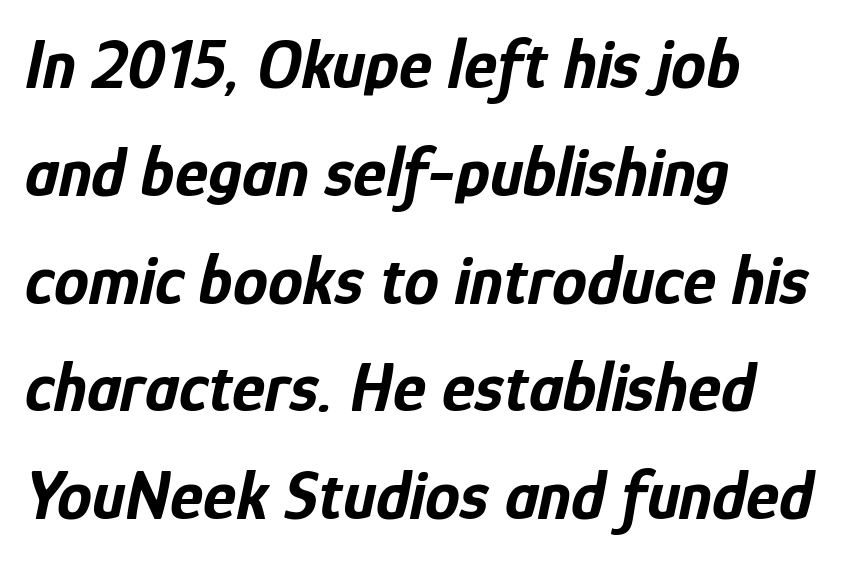
Beneath every word, the page is bare. Vertically, the passage feels balanced, rows spaced as you'd expect. Notice how thick the strokes are: this is what a full bold looks like. Nobody touched the tracking dial on this one.
